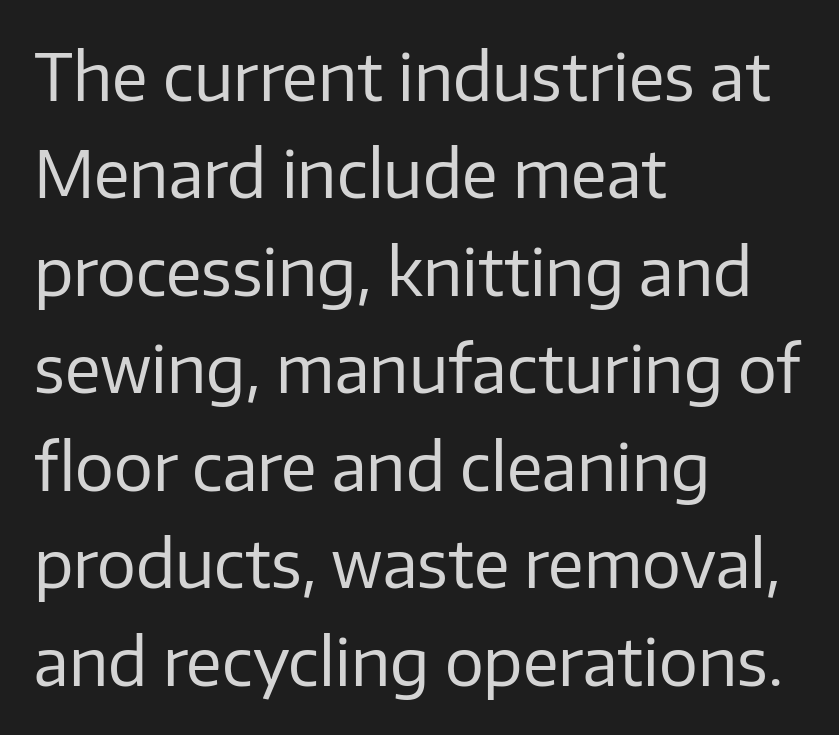
Underlining? Definitely not there. Alignment: flush left. A typesetter would mark this as roman, not italic. Weight: regular or lighter. The rendering keeps characters at their native spacing.
